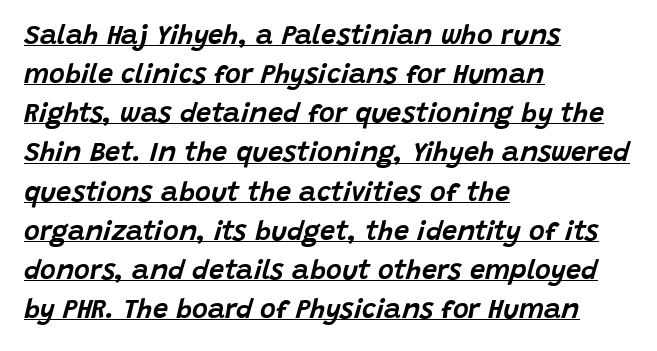
Q: Is the text italic (slanted)? A: Yes, it leans right by about 15 degrees.
Q: Is the text underlined? A: Yes.
Q: How is the paragraph aligned? A: Left-aligned.
Q: Is the spacing between letters normal or unusually wide? A: Normal.
Q: Is the spacing between lines tight, normal or loose? A: Normal.
